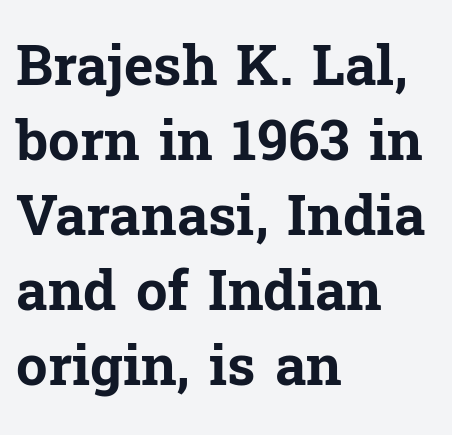
{"serif": "yes", "italic": "no", "bold": "yes", "weight": "bold", "width": "normal", "stroke_contrast": "low", "x_height": "medium", "monospaced": "no", "underline": "no", "align": "left", "line_spacing": "normal", "line_spacing_ratio": 1.34, "letter_spacing": "normal", "letter_spacing_em": 0.0, "glyph_px": 56}
